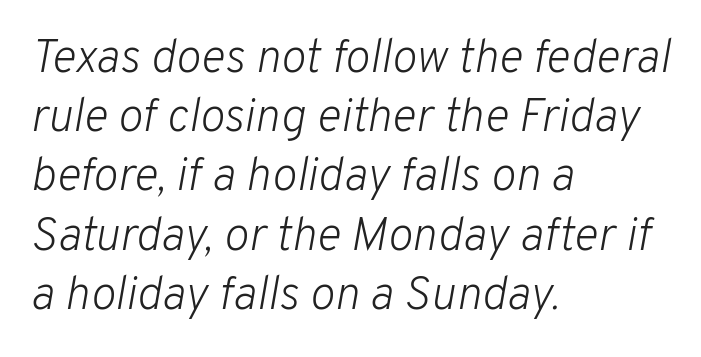
Q: Is the text bold? A: No.
Q: Is the text italic (slanted)? A: Yes, it leans right by about 10 degrees.
Q: Is the text underlined? A: No.
Q: How is the paragraph aligned? A: Left-aligned.
Q: Is the spacing between letters normal or unusually wide? A: Normal.
Q: Is the spacing between lines tight, normal or loose? A: Normal.
Q: Width (condensed, normal, or wide)? A: Normal.
Q: Stroke contrast? A: Low.
Q: x-height? A: Medium.
Q: Monospaced? A: No.
